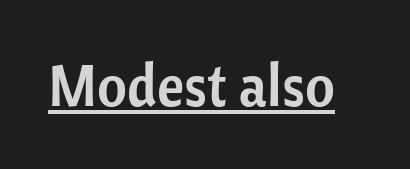
Q: Is the text italic (slanted)? A: No, it is upright.
Q: Is the typeface a serif or a sans-serif typeface? A: Sans-serif.
Q: Is the text underlined? A: Yes.
Q: Is the spacing between letters normal or unusually wide? A: Normal.
Q: Width (condensed, normal, or wide)? A: Normal.
Q: Stroke contrast? A: Low.
Q: x-height? A: Medium.
Q: Monospaced? A: No.
